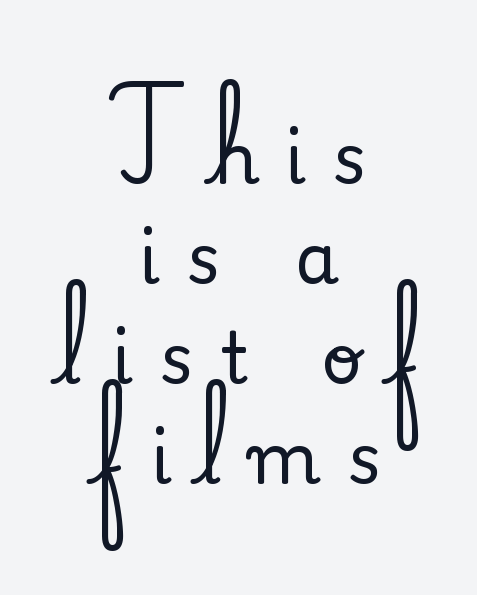
Q: Is the text italic (slanted)? A: No, it is upright.
Q: Is the typeface a serif or a sans-serif typeface? A: Serif.
Q: Is the text underlined? A: No.
Q: How is the paragraph aligned? A: Centered.
Q: Is the spacing between letters normal or unusually wide? A: Unusually wide.
Q: Is the spacing between lines tight, normal or loose? A: Normal.
Q: Width (condensed, normal, or wide)? A: Normal.
Q: Stroke contrast? A: Medium.
Q: x-height? A: Small.
Q: Monospaced? A: No.
